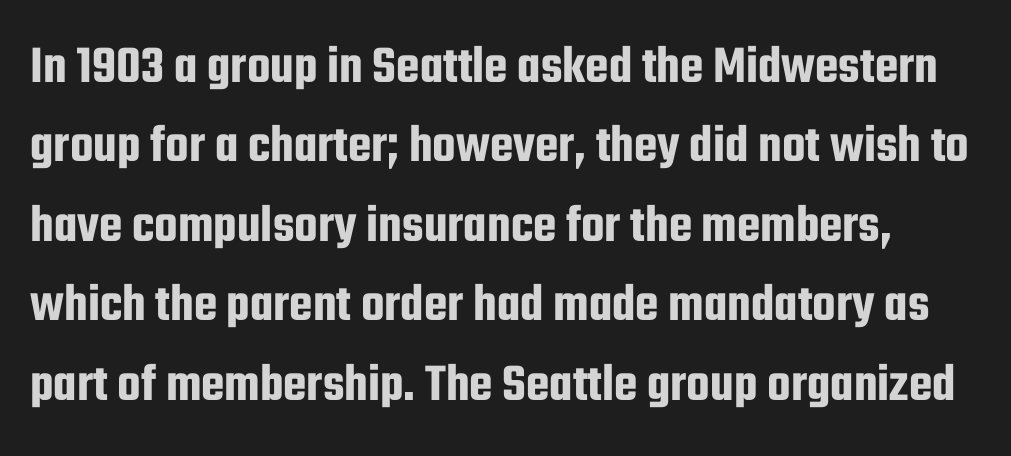
Q: Is the text italic (slanted)? A: No, it is upright.
Q: Is the typeface a serif or a sans-serif typeface? A: Sans-serif.
Q: Is the text underlined? A: No.
Q: Is the spacing between letters normal or unusually wide? A: Normal.
Q: Is the spacing between lines tight, normal or loose? A: Normal.
Q: Width (condensed, normal, or wide)? A: Condensed.
Q: Stroke contrast? A: Low.
Q: x-height? A: Medium.
Q: Monospaced? A: No.
